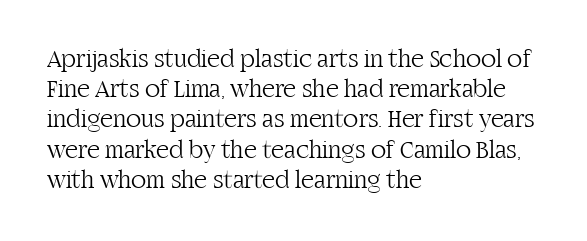
Q: Is the text bold? A: No.
Q: Is the text italic (slanted)? A: No, it is upright.
Q: Is the text underlined? A: No.
Q: How is the paragraph aligned? A: Left-aligned.
Q: Is the spacing between letters normal or unusually wide? A: Normal.
